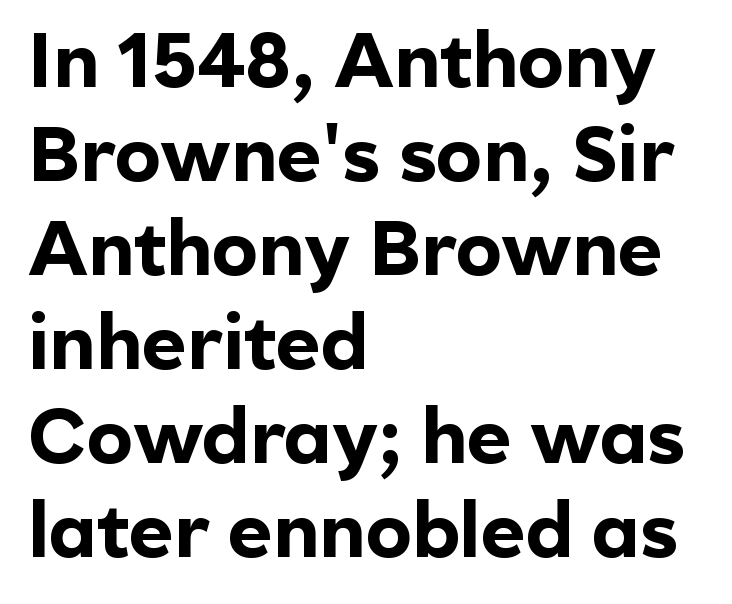
Glyph-to-glyph distance matches everyday printed text. In terms of letterform style, serifs are entirely absent. These lines carry a lot of weight — the face is fully bold. These lines are set flush left with a ragged right edge. Plain, unruled lines of type.
